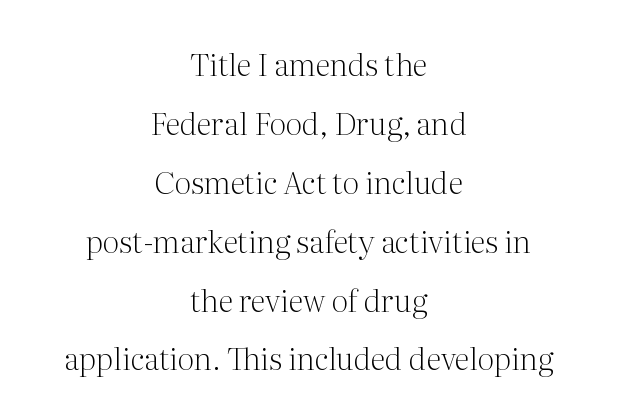
{"serif": "yes", "italic": "no", "bold": "no", "weight": "light", "width": "normal", "stroke_contrast": "medium", "x_height": "medium", "monospaced": "no", "underline": "no", "align": "center", "line_spacing": "loose", "line_spacing_ratio": 1.9, "letter_spacing": "normal", "letter_spacing_em": 0.0, "glyph_px": 31}
